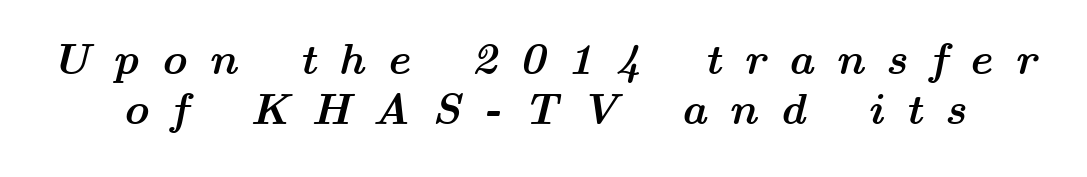
Q: Is the text bold? A: Yes.
Q: Is the text italic (slanted)? A: Yes, it leans right by about 14 degrees.
Q: Is the text underlined? A: No.
Q: Is the spacing between letters normal or unusually wide? A: Unusually wide.
Q: Is the spacing between lines tight, normal or loose? A: Tight.
Q: Width (condensed, normal, or wide)? A: Wide.
Q: Stroke contrast? A: Medium.
Q: x-height? A: Medium.
Q: Monospaced? A: No.
